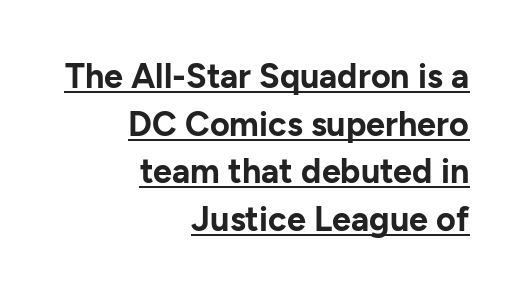
{"serif": "no", "italic": "no", "bold": "yes", "weight": "bold", "width": "normal", "stroke_contrast": "low", "x_height": "medium", "monospaced": "no", "underline": "yes", "align": "right", "line_spacing": "normal", "line_spacing_ratio": 1.4, "letter_spacing": "normal", "letter_spacing_em": 0.0, "glyph_px": 34}
